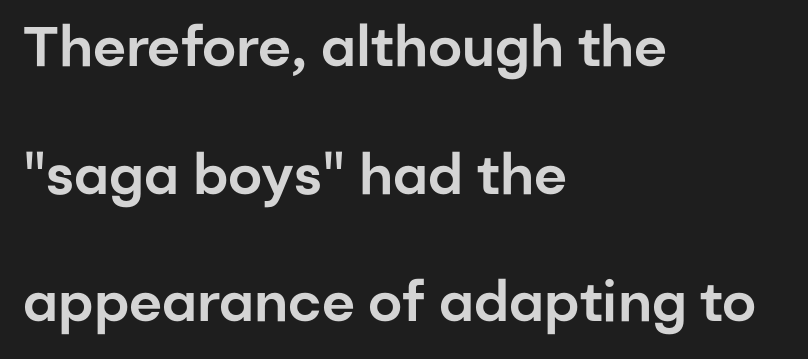
{"serif": "no", "italic": "no", "width": "normal", "stroke_contrast": "low", "x_height": "medium", "monospaced": "no", "underline": "no", "align": "left", "line_spacing": "loose", "line_spacing_ratio": 2.28, "letter_spacing": "normal", "letter_spacing_em": 0.0, "glyph_px": 56}
